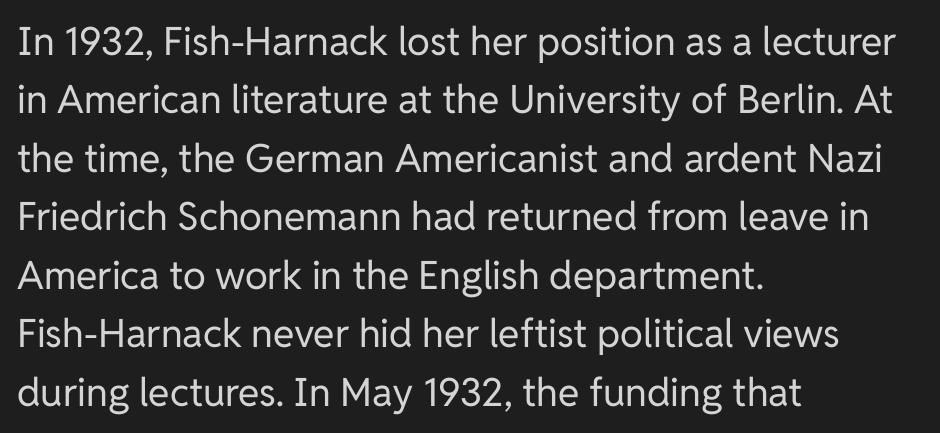
Spacing between characters is what you'd get straight out of the box. Stems and bowls with no extra thickness — not bold. Note the varied advance widths — an 'i' is clearly narrower than an 'm'. The words here are not underlined. Typographically, this falls in the sans-serif category. Horizontal bands of white between lines are of average thickness.
